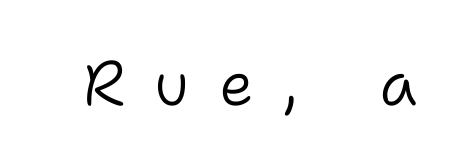
The image shows 63 px light sans-serif type, upright; set unusually wide letter spacing (+0.47 em), not underlined; low stroke contrast and a medium x-height.
